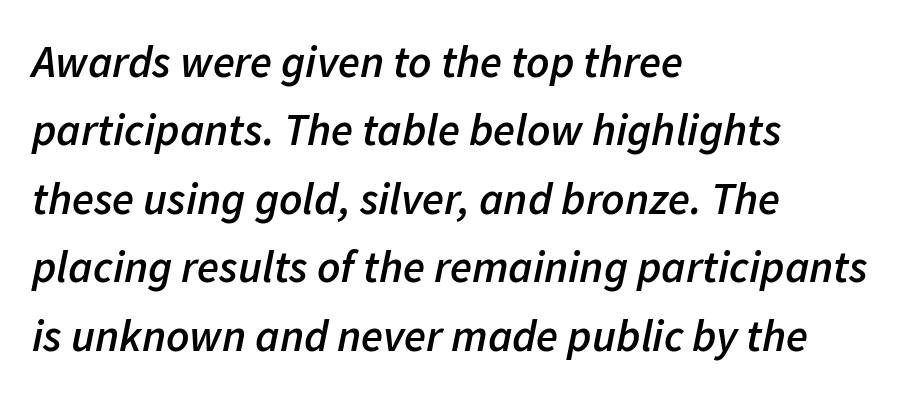
The image shows 45 px semibold type, italic (leaning right); set left-aligned, normal line spacing (1.52x), normal letter spacing, not underlined; low stroke contrast and a medium x-height.
